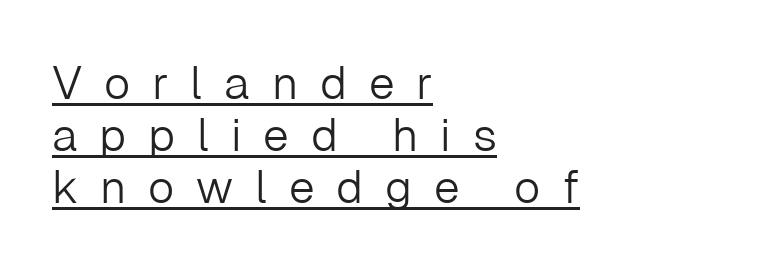
The image shows 46 px light sans-serif type, upright; set left-aligned, tight line spacing (1.13x), unusually wide letter spacing (+0.47 em), underlined; low stroke contrast and a medium x-height.
